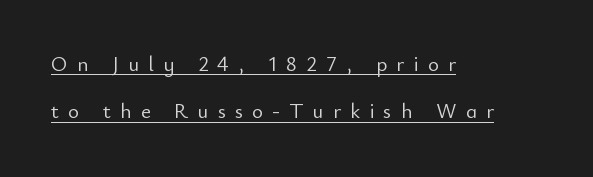
{"italic": "no", "bold": "no", "underline": "yes", "align": "left", "line_spacing": "loose", "line_spacing_ratio": 2.26, "letter_spacing": "wide", "letter_spacing_em": 0.44, "glyph_px": 21}
